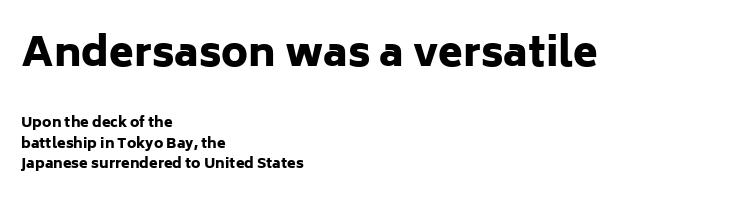
{"serif": "no", "italic": "no", "bold": "yes", "weight": "heavy", "width": "normal", "stroke_contrast": "low", "x_height": "medium", "monospaced": "no", "underline": "no", "align": "left", "line_spacing": "normal", "line_spacing_ratio": 1.46, "letter_spacing": "normal", "letter_spacing_em": 0.0, "larger_block": "first", "size_ratio": 2.86, "glyph_px": 40}
